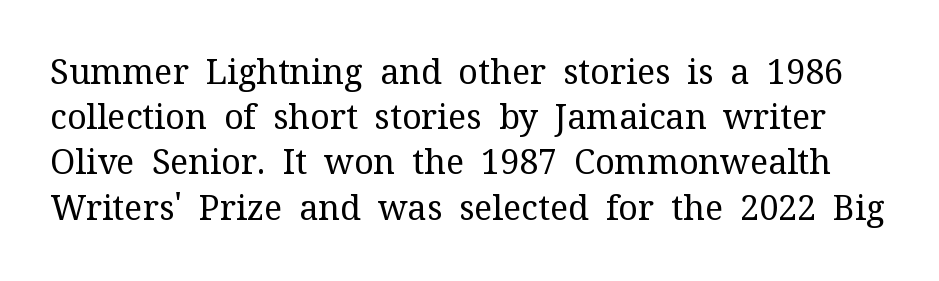
Q: Is the text bold? A: No.
Q: Is the text italic (slanted)? A: No, it is upright.
Q: Is the typeface a serif or a sans-serif typeface? A: Serif.
Q: Is the text underlined? A: No.
Q: Is the spacing between letters normal or unusually wide? A: Normal.
Q: Is the spacing between lines tight, normal or loose? A: Normal.
Q: Width (condensed, normal, or wide)? A: Normal.
Q: Stroke contrast? A: Medium.
Q: x-height? A: Medium.
Q: Monospaced? A: No.
